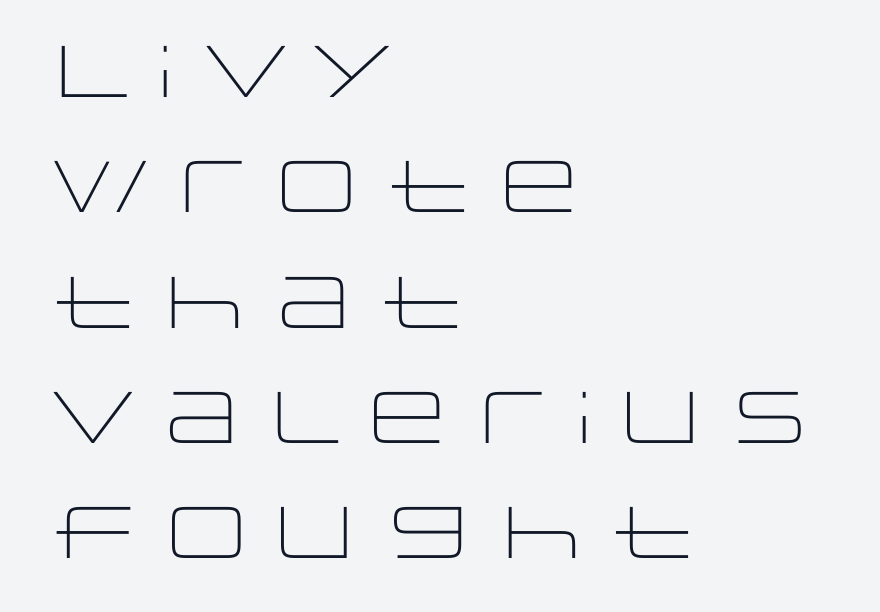
The horizontal fit of the characters is conventional and even. This rendering features lettering with no underline. The lines in this sample share a left origin and differ only in where they stop. The cut favours lightness, reaching ordinary text weight at its darkest.
